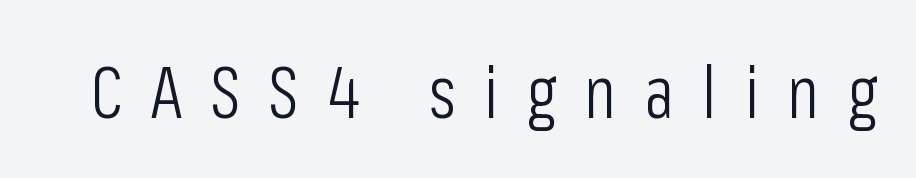
Heaviness? Minimal to ordinary, like unemphasized prose. Note the varied advance widths — an 'i' is clearly narrower than an 'm'. Typographically, this falls in the sans-serif category. The type sits square on the baseline with zero lean.
